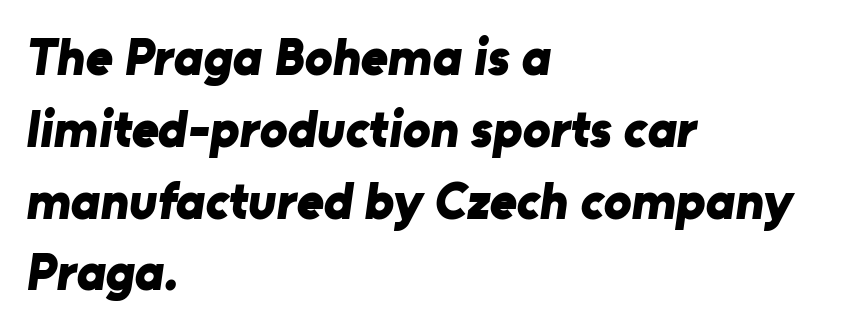
Note the varied advance widths — an 'i' is clearly narrower than an 'm'. The type family on display is of the sans-serif kind. Inter-character spacing is left at the font's built-in metrics. Each new line begins a customary step beneath the previous one. Leftover space on each line is placed entirely after the last word.
